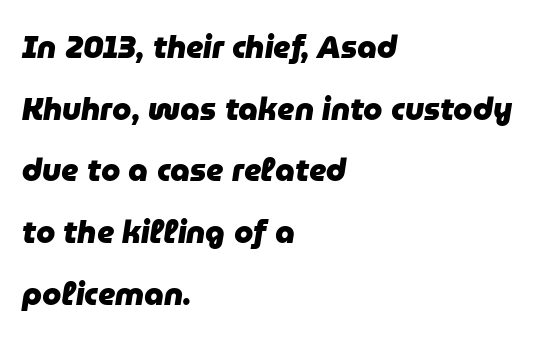
{"italic": "yes", "lean": "right", "slant_degrees": 9, "bold": "yes", "weight": "heavy", "width": "normal", "stroke_contrast": "low", "x_height": "medium", "monospaced": "no", "underline": "no", "align": "left", "line_spacing": "loose", "line_spacing_ratio": 1.99, "letter_spacing": "normal", "letter_spacing_em": 0.0, "glyph_px": 31}
